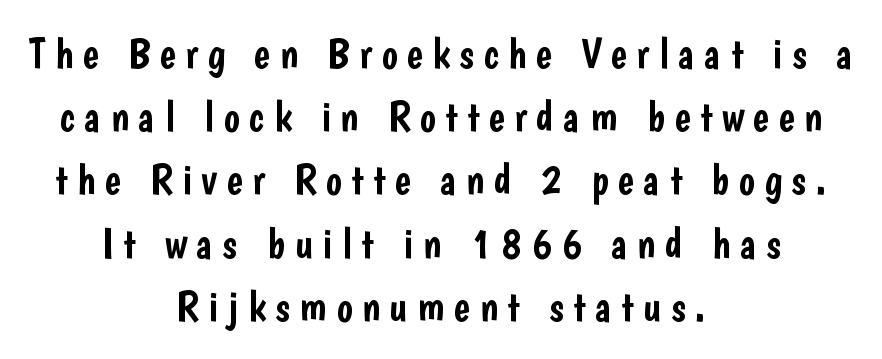
Q: Is the text italic (slanted)? A: No, it is upright.
Q: Is the typeface a serif or a sans-serif typeface? A: Sans-serif.
Q: Is the text underlined? A: No.
Q: How is the paragraph aligned? A: Centered.
Q: Is the spacing between letters normal or unusually wide? A: Unusually wide.
Q: Is the spacing between lines tight, normal or loose? A: Normal.
Q: Width (condensed, normal, or wide)? A: Condensed.
Q: Stroke contrast? A: Low.
Q: x-height? A: Medium.
Q: Monospaced? A: No.
